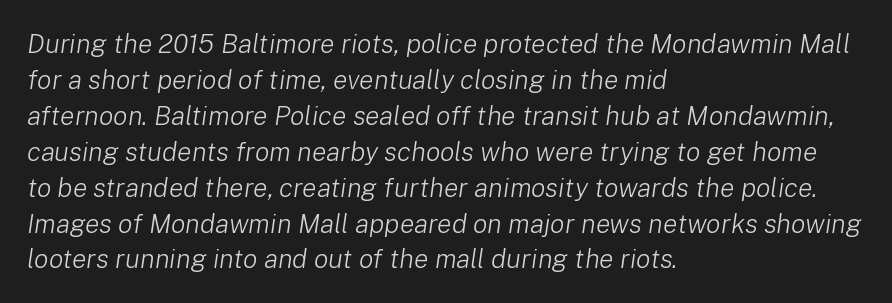
{"italic": "yes", "lean": "right", "slant_degrees": 8, "bold": "no", "underline": "no", "align": "left", "line_spacing": "normal", "line_spacing_ratio": 1.33, "letter_spacing": "normal", "letter_spacing_em": 0.0, "glyph_px": 27}
